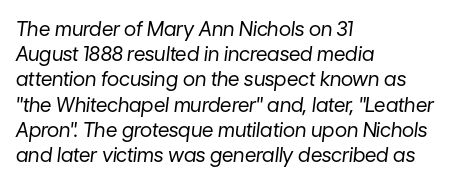
{"italic": "yes", "lean": "right", "slant_degrees": 7, "bold": "no", "underline": "no", "align": "left", "line_spacing": "normal", "line_spacing_ratio": 1.26, "letter_spacing": "normal", "letter_spacing_em": 0.0, "glyph_px": 20}
